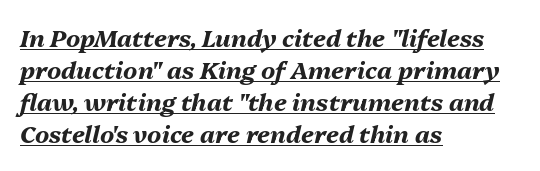
{"italic": "yes", "lean": "right", "slant_degrees": 13, "bold": "yes", "underline": "yes", "align": "left", "line_spacing": "normal", "line_spacing_ratio": 1.34, "letter_spacing": "normal", "letter_spacing_em": 0.0, "glyph_px": 24}
